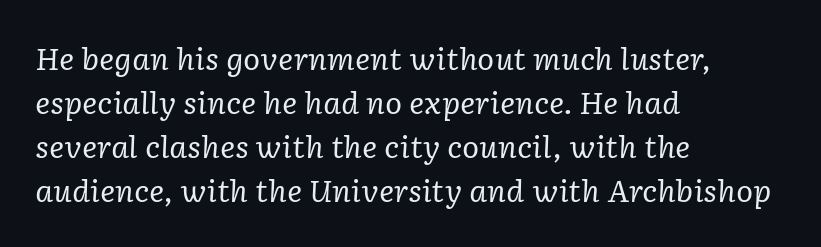
The image shows 29 px regular-weight serif type, italic (leaning right); set left-aligned, normal line spacing (1.52x), normal letter spacing, not underlined; low stroke contrast and a medium x-height.
